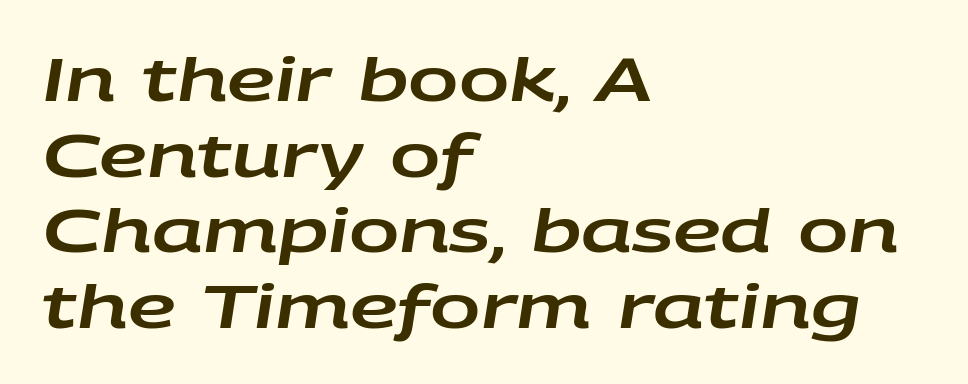
Q: Is the text italic (slanted)? A: Yes, it leans right by about 9 degrees.
Q: Is the text underlined? A: No.
Q: How is the paragraph aligned? A: Left-aligned.
Q: Is the spacing between letters normal or unusually wide? A: Normal.
Q: Is the spacing between lines tight, normal or loose? A: Normal.
Q: Width (condensed, normal, or wide)? A: Wide.
Q: Stroke contrast? A: Low.
Q: x-height? A: Large.
Q: Monospaced? A: No.
